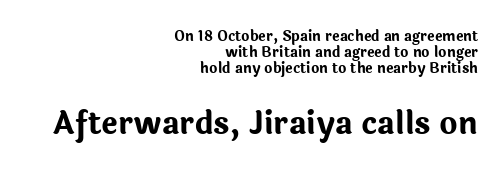
Looks like regular typesetting: each glyph gets only the width it needs. I'd describe the lettering as bold — thick and assertive. The passage shown is typeset with a sans-serif family. A roman cut, with each character standing at attention.
